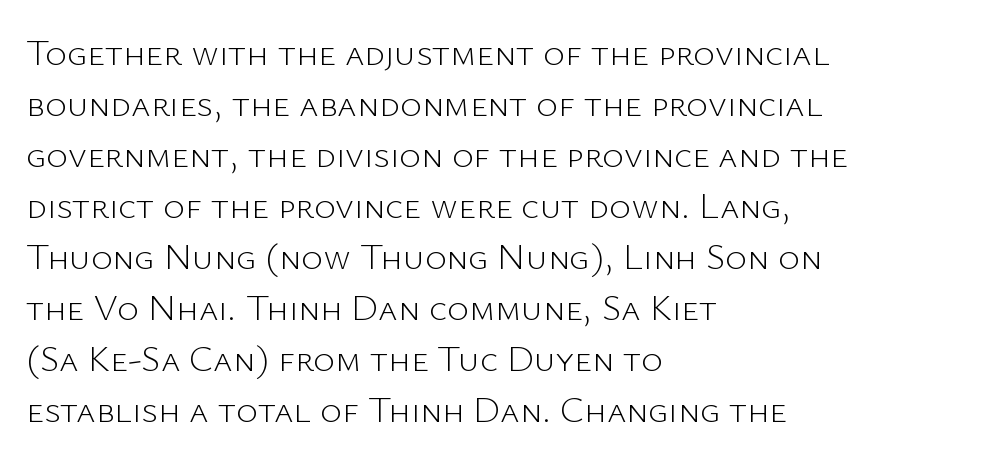
The image shows 37 px light sans-serif type, upright; set left-aligned, normal line spacing (1.38x), normal letter spacing, not underlined; low stroke contrast and a medium x-height.
